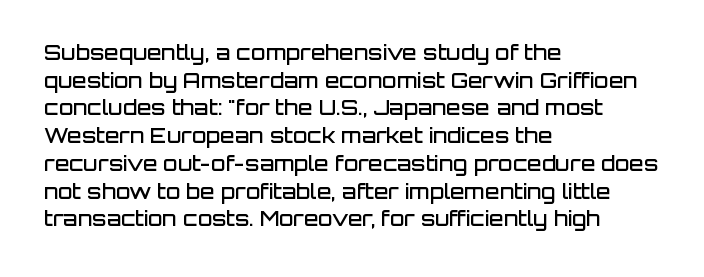
The image shows 21 px text type, upright; set left-aligned, normal line spacing (1.32x), normal letter spacing, not underlined.
